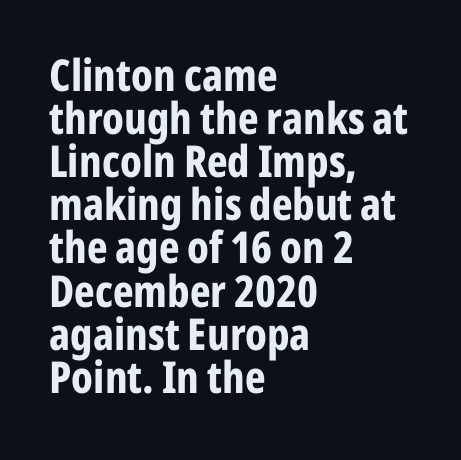
{"serif": "no", "italic": "no", "bold": "yes", "weight": "bold", "width": "condensed", "stroke_contrast": "low", "x_height": "medium", "monospaced": "no", "underline": "no", "align": "left", "line_spacing": "tight", "line_spacing_ratio": 0.98, "letter_spacing": "normal", "letter_spacing_em": 0.0, "glyph_px": 44}
